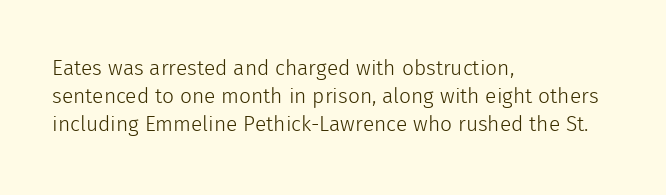
Visually the block forms a straight wall on the left and a jagged coastline on the right. Style check: upright. Bold? No — there's no thickening of the strokes. Notice how descenders clear the ascenders below comfortably — that's standard leading. Each word holds together tightly as a unit, with standard inter-letter gaps.
